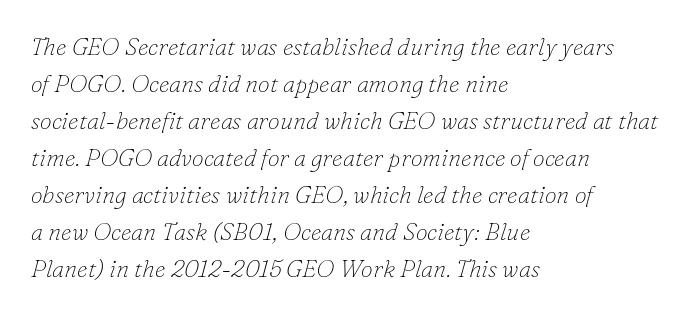
The image shows 24 px text type, italic (leaning right); set left-aligned, normal line spacing (1.54x), normal letter spacing, not underlined.
